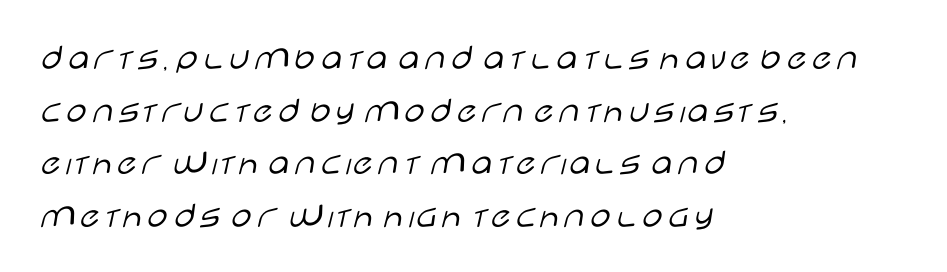
{"serif": "no", "bold": "no", "weight": "light", "width": "wide", "stroke_contrast": "low", "x_height": "large", "monospaced": "no", "underline": "no", "align": "left", "line_spacing": "normal", "line_spacing_ratio": 1.42, "letter_spacing": "normal", "letter_spacing_em": 0.0, "glyph_px": 37}
